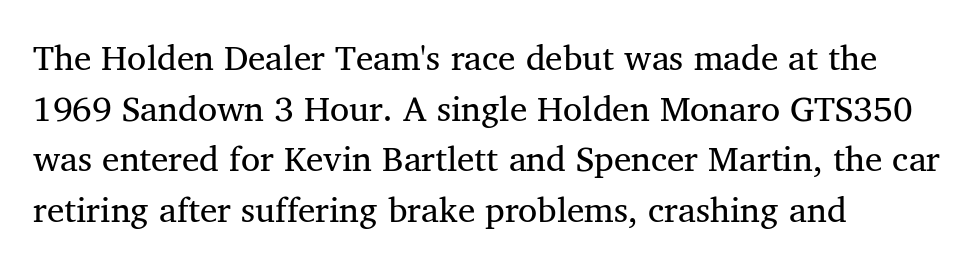
{"serif": "yes", "italic": "no", "bold": "no", "weight": "regular", "width": "normal", "stroke_contrast": "medium", "x_height": "medium", "monospaced": "no", "underline": "no", "align": "left", "line_spacing": "normal", "line_spacing_ratio": 1.45, "letter_spacing": "normal", "letter_spacing_em": 0.0, "glyph_px": 35}
